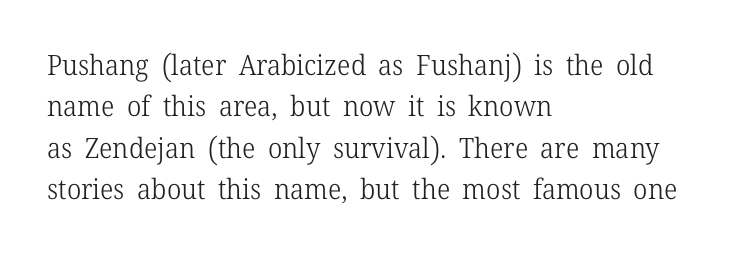
{"serif": "yes", "italic": "no", "bold": "no", "weight": "light", "width": "normal", "stroke_contrast": "low", "x_height": "medium", "monospaced": "no", "underline": "no", "align": "left", "line_spacing": "normal", "line_spacing_ratio": 1.48, "letter_spacing": "normal", "letter_spacing_em": 0.0, "glyph_px": 28}
